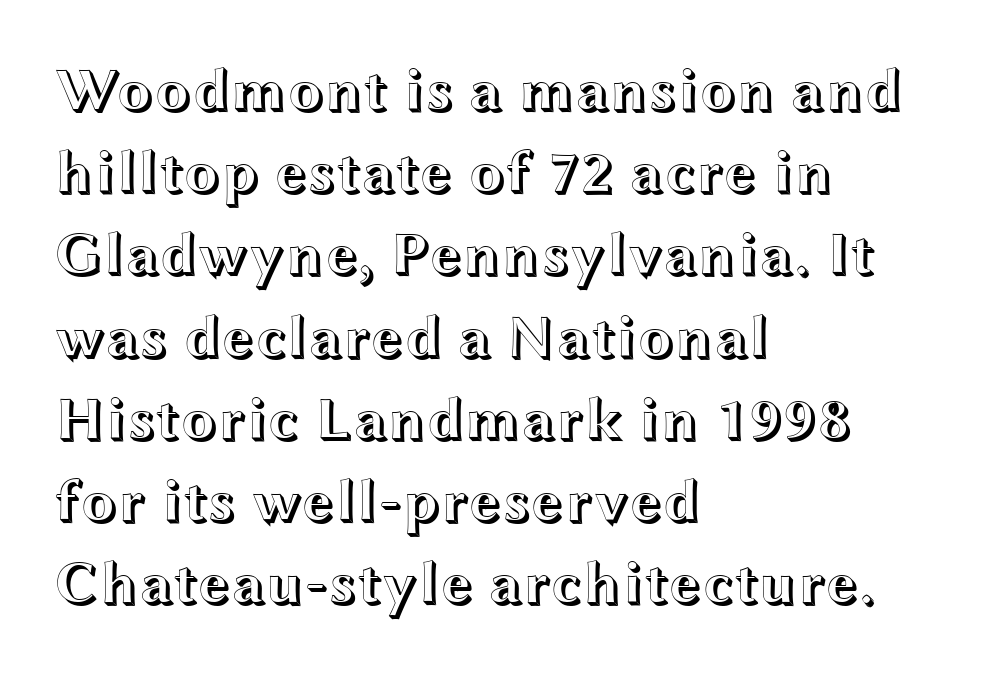
{"italic": "no", "width": "wide", "x_height": "medium", "monospaced": "no", "underline": "no", "align": "left", "line_spacing": "normal", "line_spacing_ratio": 1.37, "letter_spacing": "normal", "letter_spacing_em": 0.0, "glyph_px": 60}
